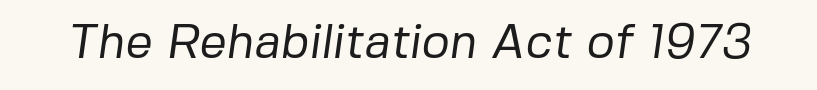
The image shows 48 px regular-weight sans-serif type; set normal letter spacing, not underlined; low stroke contrast and a medium x-height.
